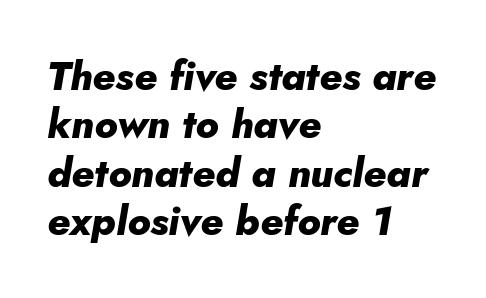
Casual observation: everything's shoved over to the left. The baseline area is clear. Nobody touched the tracking dial on this one. Each letter keeps its own natural width here, so spacing adapts to shape.
